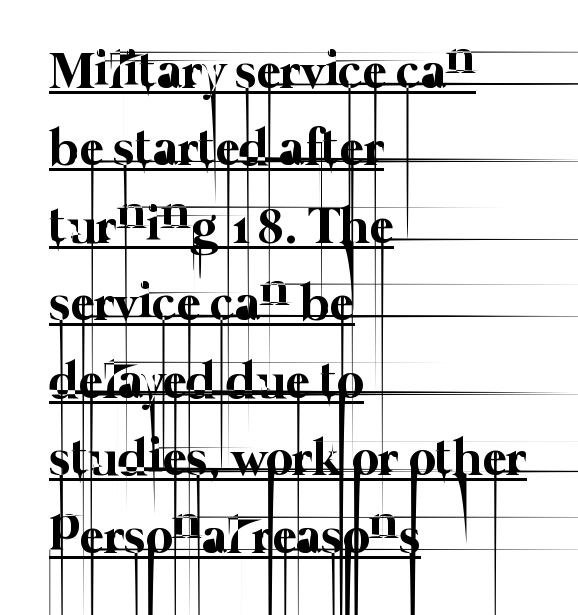
The face used here is rendered with its standard letterfit. These characters rest on top of a visible drawn line. Heaviness? Minimal to ordinary, like unemphasized prose. Varying glyph widths throughout — classic text-font behaviour.
